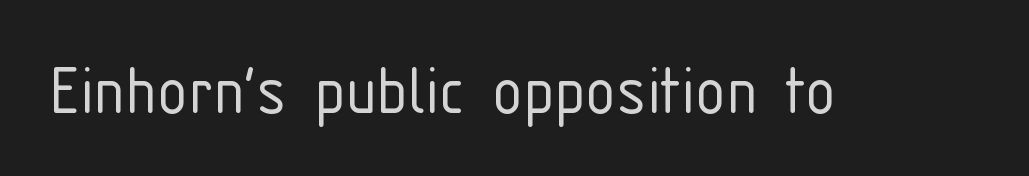
{"serif": "no", "italic": "no", "bold": "no", "weight": "light", "width": "condensed", "stroke_contrast": "low", "x_height": "medium", "monospaced": "no", "underline": "no", "letter_spacing": "normal", "letter_spacing_em": 0.0, "glyph_px": 77}
